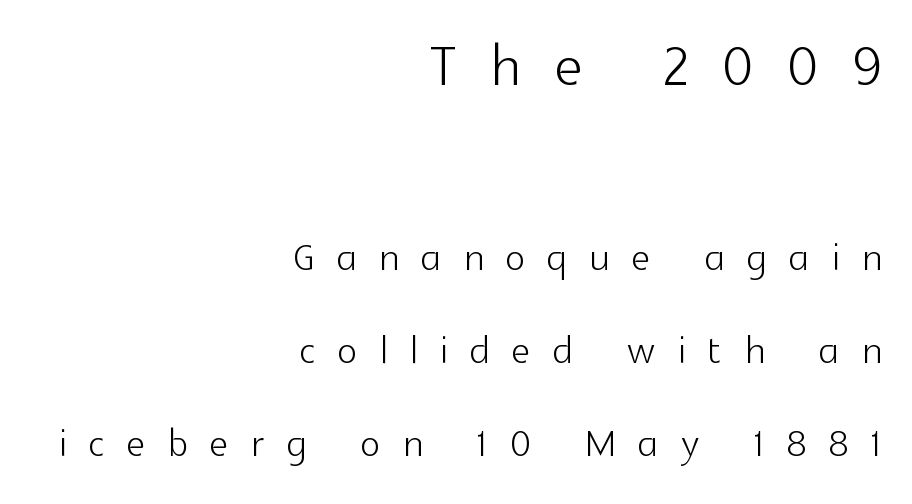
Q: Is the text bold? A: No.
Q: Is the text italic (slanted)? A: No, it is upright.
Q: Is the typeface a serif or a sans-serif typeface? A: Sans-serif.
Q: Is the text underlined? A: No.
Q: How is the paragraph aligned? A: Right-aligned.
Q: Is the spacing between letters normal or unusually wide? A: Unusually wide.
Q: Which block of text is set in a larger size, the first (top) or the second (bottom)? A: The first (top) one.
Q: Width (condensed, normal, or wide)? A: Normal.
Q: x-height? A: Medium.
Q: Monospaced? A: No.
